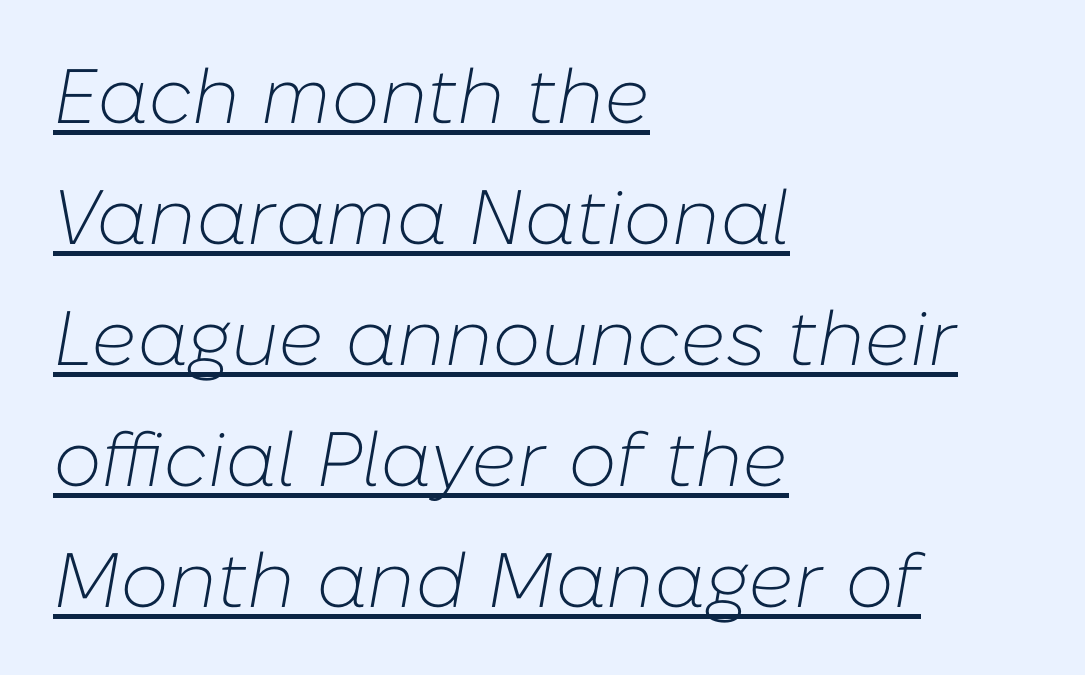
Q: Is the text bold? A: No.
Q: Is the text italic (slanted)? A: Yes, it leans right by about 10 degrees.
Q: Is the text underlined? A: Yes.
Q: How is the paragraph aligned? A: Left-aligned.
Q: Is the spacing between letters normal or unusually wide? A: Normal.
Q: Is the spacing between lines tight, normal or loose? A: Normal.
Q: Width (condensed, normal, or wide)? A: Normal.
Q: Stroke contrast? A: Low.
Q: x-height? A: Medium.
Q: Monospaced? A: No.
